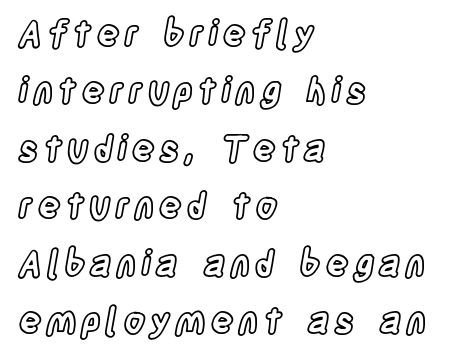
Q: Is the text italic (slanted)? A: Yes.
Q: Is the text underlined? A: No.
Q: How is the paragraph aligned? A: Left-aligned.
Q: Is the spacing between lines tight, normal or loose? A: Normal.
Q: Width (condensed, normal, or wide)? A: Condensed.
Q: x-height? A: Large.
Q: Monospaced? A: No.
